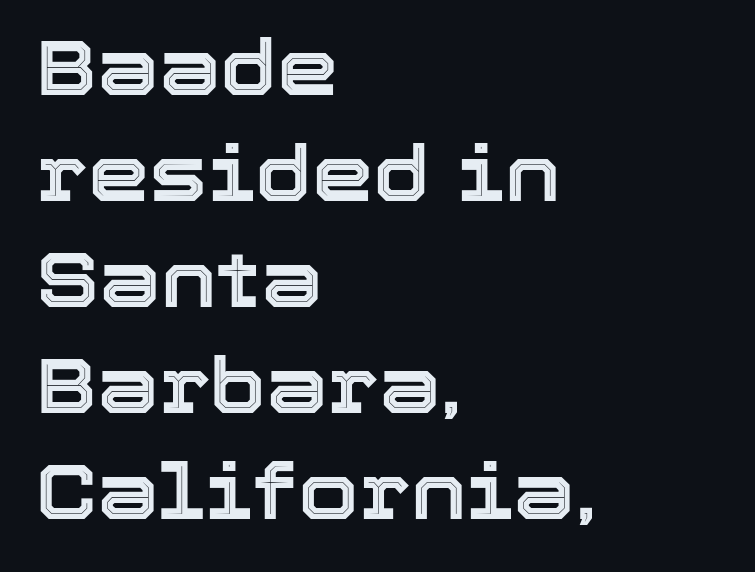
The image shows 78 px text type, upright; set left-aligned, normal line spacing (1.36x), normal letter spacing, not underlined; a medium x-height.
